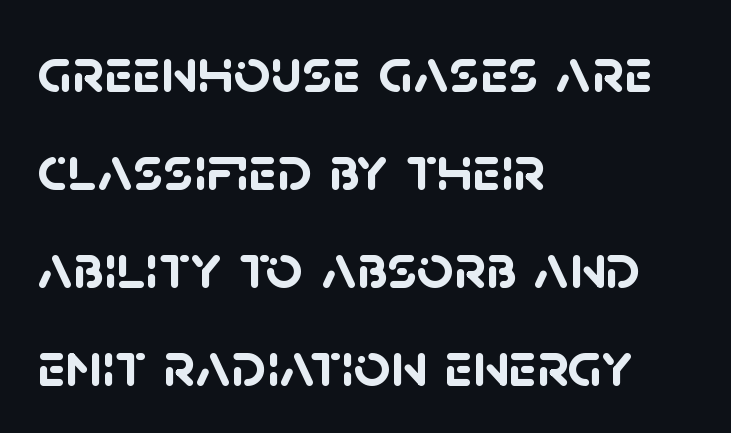
Leading: standard. Nobody touched the tracking dial on this one. The passage shown is emphatically bold. This rendering features lettering with no underline.
